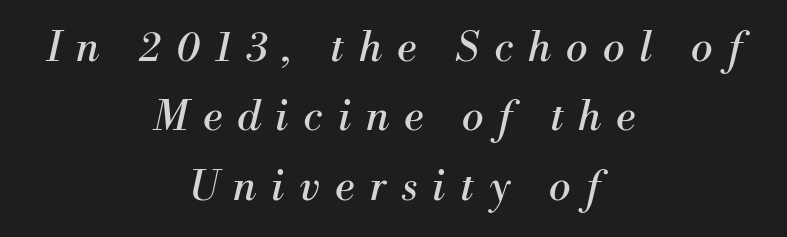
Style check: oblique. Look at the bottom of the vertical strokes: they flare into serifs here. This rendering widens character spacing well past its baseline value. Horizontal bands of white between lines are of average thickness. Descenders hang freely into open space. Alignment: centered.
